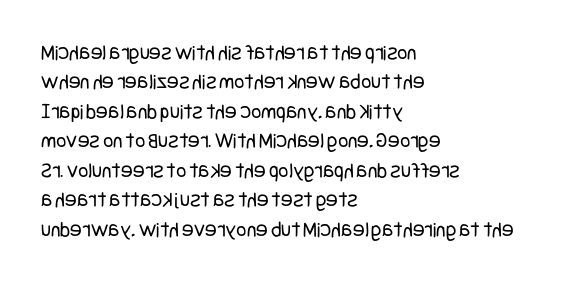
Q: Is the text bold? A: No.
Q: Is the text italic (slanted)? A: No, it is upright.
Q: Is the text underlined? A: No.
Q: How is the paragraph aligned? A: Left-aligned.
Q: Is the spacing between letters normal or unusually wide? A: Normal.
Q: Is the spacing between lines tight, normal or loose? A: Normal.
